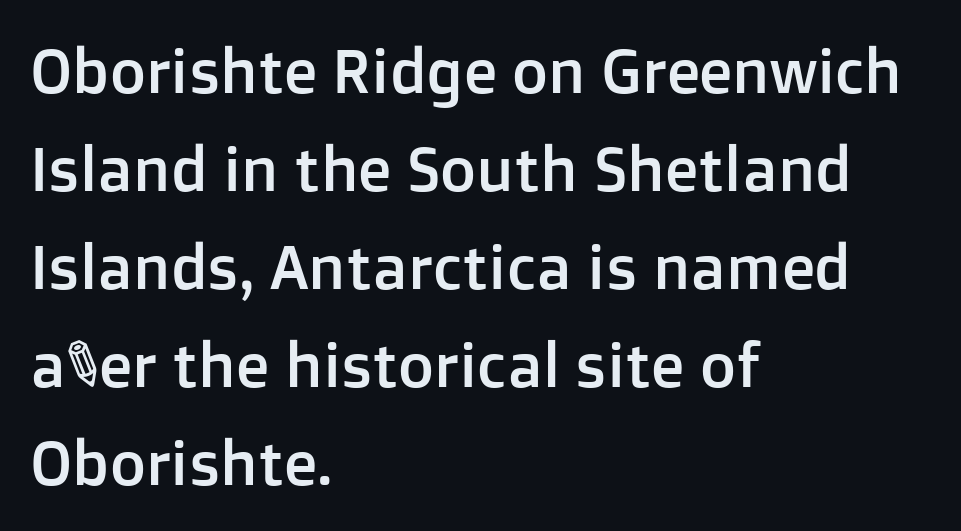
Q: Is the text italic (slanted)? A: No, it is upright.
Q: Is the typeface a serif or a sans-serif typeface? A: Sans-serif.
Q: Is the text underlined? A: No.
Q: How is the paragraph aligned? A: Left-aligned.
Q: Is the spacing between letters normal or unusually wide? A: Normal.
Q: Is the spacing between lines tight, normal or loose? A: Normal.
Q: Width (condensed, normal, or wide)? A: Normal.
Q: Stroke contrast? A: Low.
Q: x-height? A: Medium.
Q: Monospaced? A: No.
